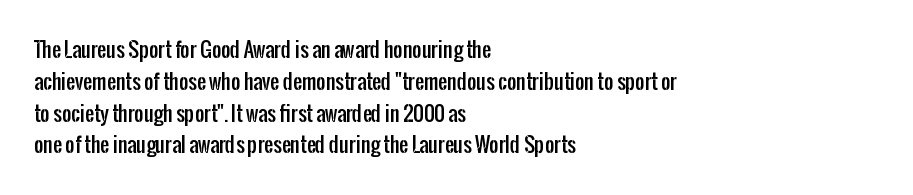
The letterforms sit shoulder to shoulder at normal distance. Ordinary non-slanted type is in use. All the whitespace from short lines collects on the right. The space between consecutive lines is moderate. The area under the type is left untouched.
